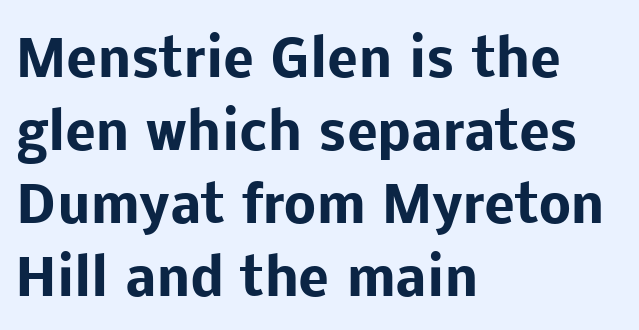
Q: Is the text bold? A: Yes.
Q: Is the text italic (slanted)? A: No, it is upright.
Q: Is the typeface a serif or a sans-serif typeface? A: Sans-serif.
Q: Is the text underlined? A: No.
Q: How is the paragraph aligned? A: Left-aligned.
Q: Is the spacing between letters normal or unusually wide? A: Normal.
Q: Is the spacing between lines tight, normal or loose? A: Normal.
Q: Width (condensed, normal, or wide)? A: Normal.
Q: Stroke contrast? A: Low.
Q: x-height? A: Medium.
Q: Monospaced? A: No.
